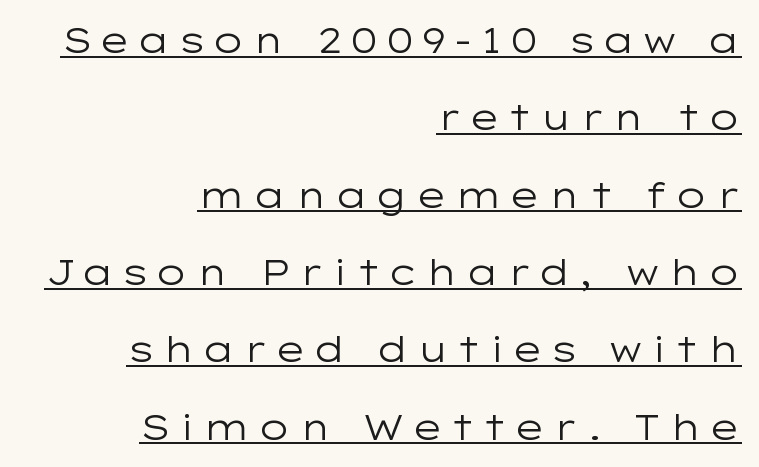
Q: Is the text bold? A: No.
Q: Is the text italic (slanted)? A: No, it is upright.
Q: Is the typeface a serif or a sans-serif typeface? A: Sans-serif.
Q: Is the text underlined? A: Yes.
Q: How is the paragraph aligned? A: Right-aligned.
Q: Is the spacing between lines tight, normal or loose? A: Loose.
Q: Width (condensed, normal, or wide)? A: Wide.
Q: Stroke contrast? A: Low.
Q: x-height? A: Medium.
Q: Monospaced? A: No.
